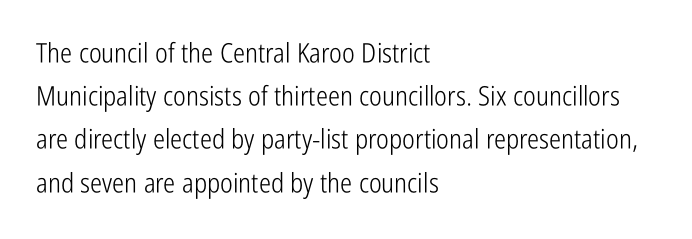
{"italic": "no", "bold": "no", "underline": "no", "align": "left", "line_spacing": "normal", "line_spacing_ratio": 1.6, "letter_spacing": "normal", "letter_spacing_em": 0.0, "glyph_px": 27}
